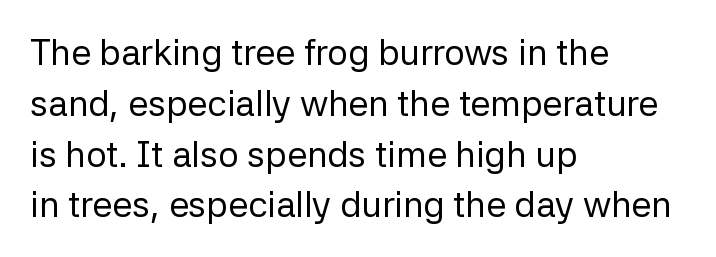
The image shows 36 px regular-weight sans-serif type, upright; set left-aligned, normal line spacing (1.41x), normal letter spacing, not underlined; low stroke contrast and a medium x-height.
